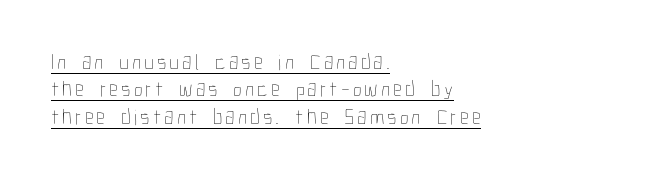
The image shows 22 px text type, upright; set left-aligned, line spacing 1.24x, underlined.
